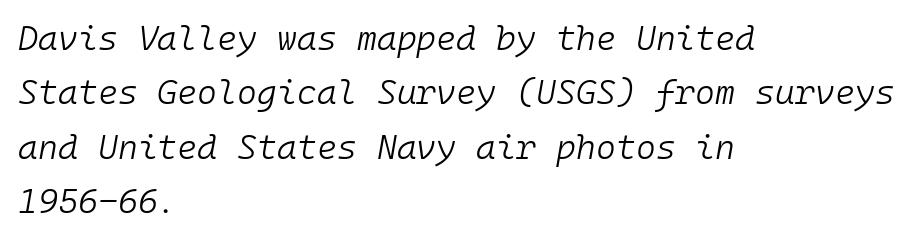
Which margin do the lines hug? The left one — the right edge is uneven. A typesetter would call this monospace, since all characters share one set width. The words here are not underlined. Style check: oblique.
